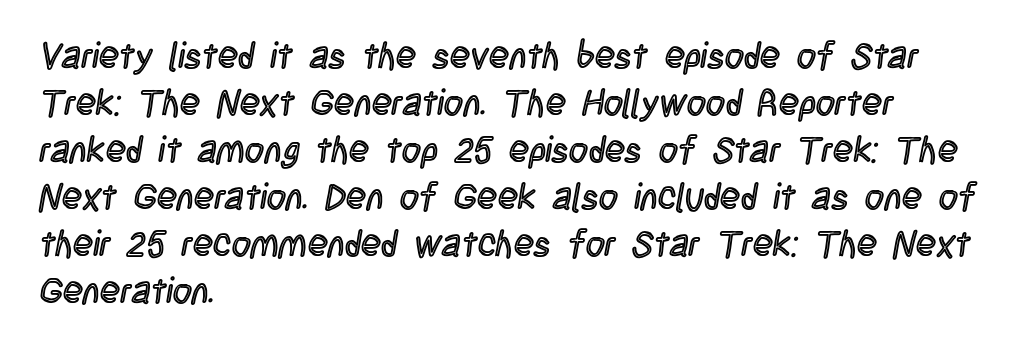
Q: Is the text italic (slanted)? A: Yes.
Q: Is the text underlined? A: No.
Q: How is the paragraph aligned? A: Left-aligned.
Q: Is the spacing between letters normal or unusually wide? A: Normal.
Q: Is the spacing between lines tight, normal or loose? A: Normal.
Q: Width (condensed, normal, or wide)? A: Condensed.
Q: x-height? A: Large.
Q: Monospaced? A: No.
